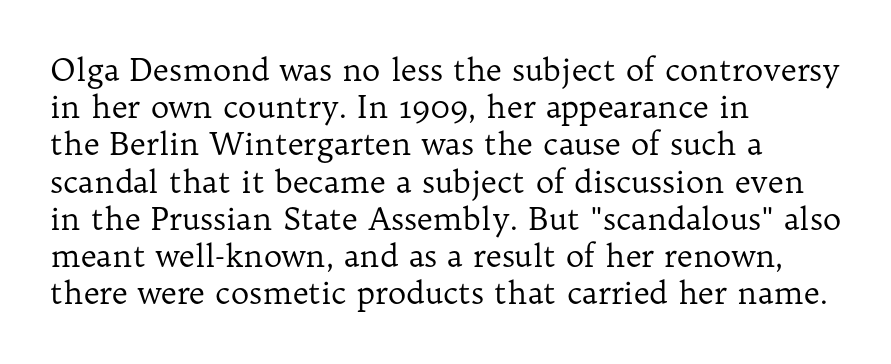
Q: Is the text bold? A: No.
Q: Is the text italic (slanted)? A: No, it is upright.
Q: Is the typeface a serif or a sans-serif typeface? A: Serif.
Q: Is the text underlined? A: No.
Q: How is the paragraph aligned? A: Left-aligned.
Q: Is the spacing between letters normal or unusually wide? A: Normal.
Q: Width (condensed, normal, or wide)? A: Normal.
Q: Stroke contrast? A: Low.
Q: x-height? A: Medium.
Q: Monospaced? A: No.
